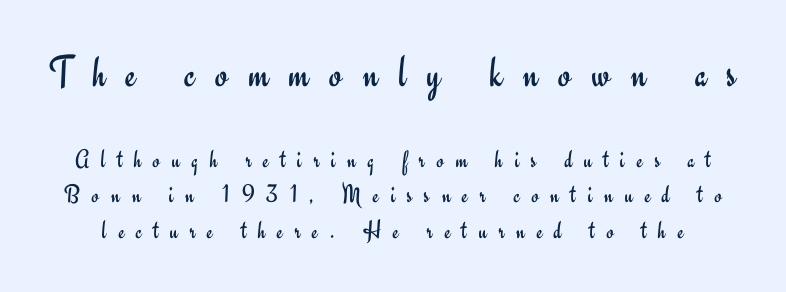
You can tell from the bare stems that sans-serif type was used. Honestly, the letter spacing is so wide it's the main thing you notice. Clear beneath every line of the passage.
